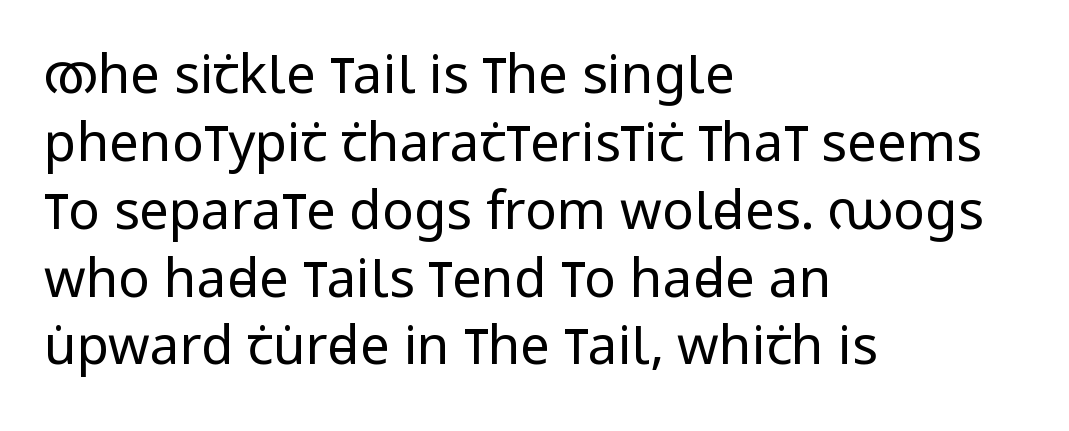
Quick note: underline off. The letters advance in unequal steps, a hallmark of proportional type. Classification — sans serif. The weight tops out at a normal text grade.
